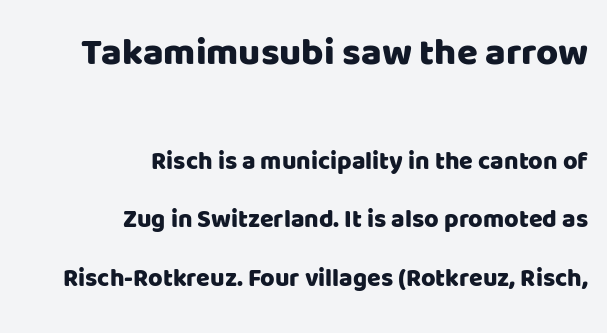
No italicization has been applied; the sample stays upright. Compared with typical paragraphs, the rows here are farther apart. The lines are quadded right. You could not count columns in this text — the font is proportionally spaced.
